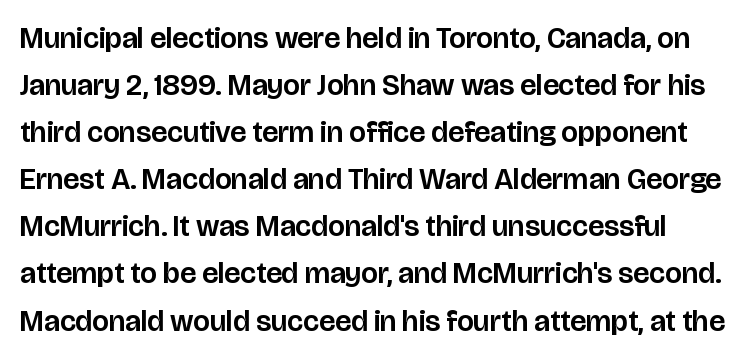
Q: Is the text italic (slanted)? A: No, it is upright.
Q: Is the typeface a serif or a sans-serif typeface? A: Sans-serif.
Q: Is the text underlined? A: No.
Q: Is the spacing between letters normal or unusually wide? A: Normal.
Q: Is the spacing between lines tight, normal or loose? A: Normal.
Q: Width (condensed, normal, or wide)? A: Normal.
Q: Stroke contrast? A: Low.
Q: x-height? A: Large.
Q: Monospaced? A: No.
